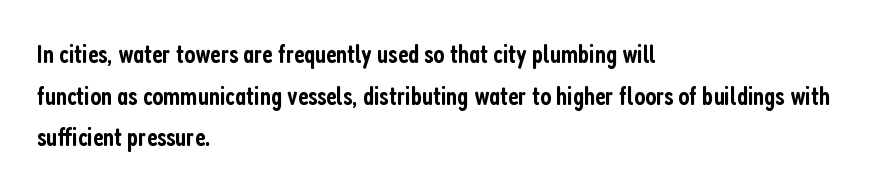
{"italic": "no", "bold": "semi", "underline": "no", "align": "left", "line_spacing": "normal", "line_spacing_ratio": 1.6, "letter_spacing": "normal", "letter_spacing_em": 0.0, "glyph_px": 26}
